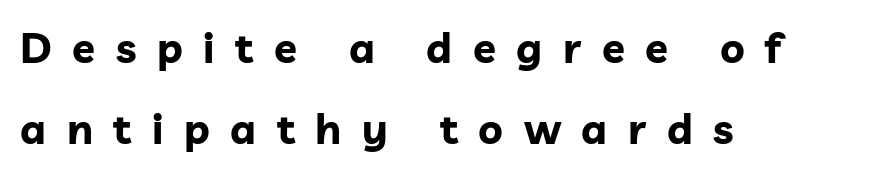
Character widths vary here, with narrow letters taking less room than wide ones. In terms of letterform style, serifs are entirely absent. The lines are spread far apart with generous leading. Upright lettering throughout.
